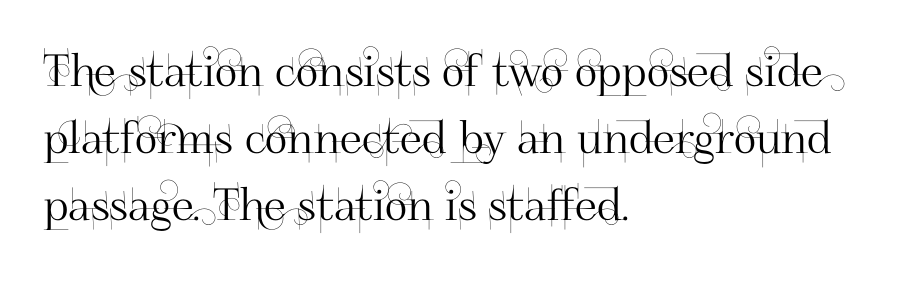
Glance below the letters and you will spot only blank space. This sample has the flowing, uneven cadence of proportional lettering. The type family on display is of the sans-serif kind. The passage shown has conventional tracking throughout. The setting favours the left margin, as ordinary paragraphs usually do. The lettering holds an erect, upright posture throughout.
